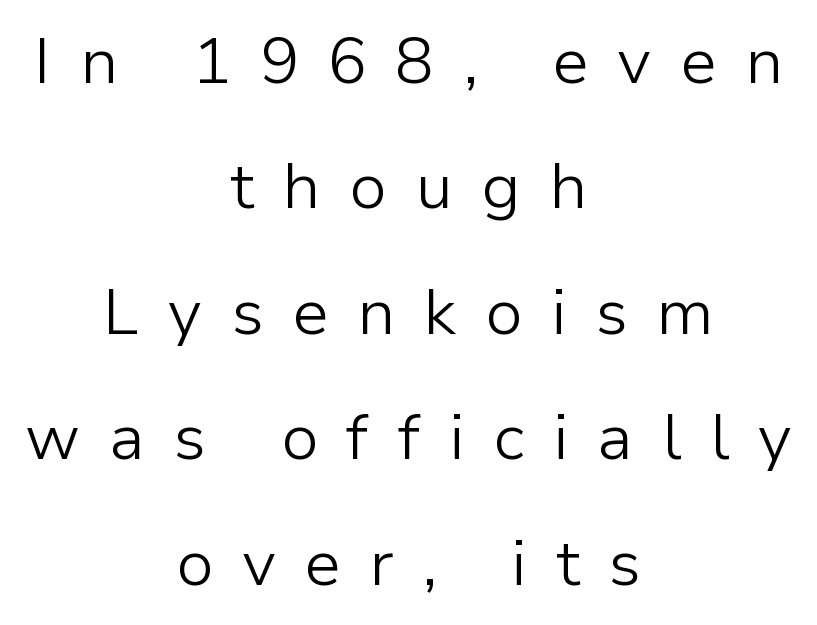
Vertical stems look standard width or narrower in stroke. Type without underlining. Short and long lines alike share a common midpoint. Line spacing here is loose. The designer went with a sans here, leaving each stem footless. Italic? Not at all — the glyphs are vertical.
